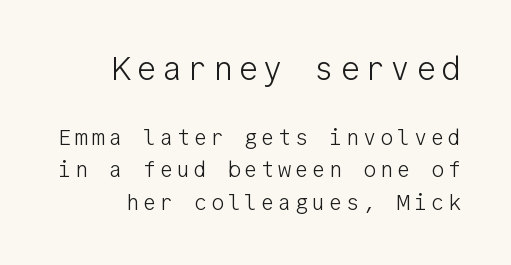
Q: Is the text bold? A: No.
Q: Is the text italic (slanted)? A: No, it is upright.
Q: Is the typeface a serif or a sans-serif typeface? A: Sans-serif.
Q: Is the text underlined? A: No.
Q: Is the spacing between lines tight, normal or loose? A: Normal.
Q: Which block of text is set in a larger size, the first (top) or the second (bottom)? A: The first (top) one.
Q: Width (condensed, normal, or wide)? A: Normal.
Q: Stroke contrast? A: Low.
Q: x-height? A: Medium.
Q: Monospaced? A: Yes.
